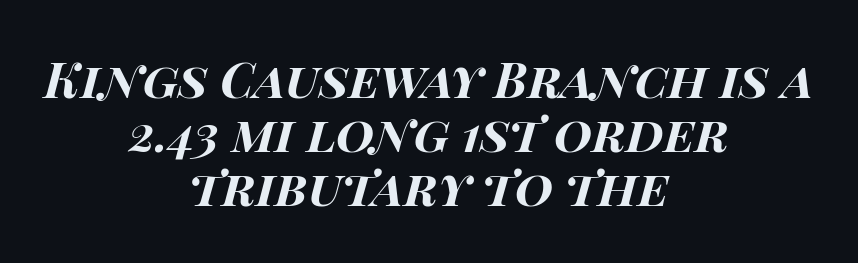
{"italic": "yes", "lean": "right", "slant_degrees": 14, "bold": "yes", "weight": "bold", "width": "wide", "stroke_contrast": "high", "x_height": "large", "monospaced": "no", "underline": "no", "align": "center", "line_spacing": "tight", "line_spacing_ratio": 1.1, "letter_spacing": "normal", "letter_spacing_em": 0.0, "glyph_px": 49}
